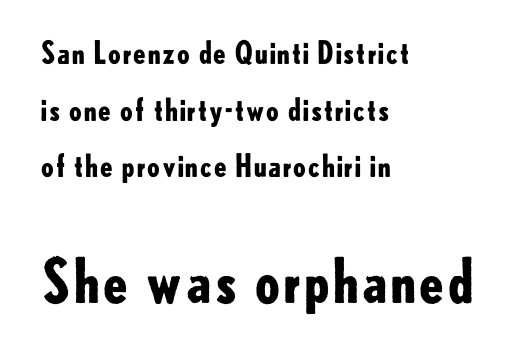
The image shows 59 px bold sans-serif type, upright; set left-aligned, line spacing 1.89x, normal letter spacing, not underlined; the second (bottom) block is 1.97x larger; low stroke contrast and a small x-height.
